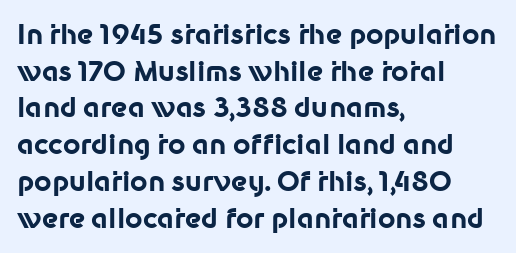
The image shows 27 px bold type, upright; set left-aligned, normal line spacing (1.36x), normal letter spacing, not underlined.
